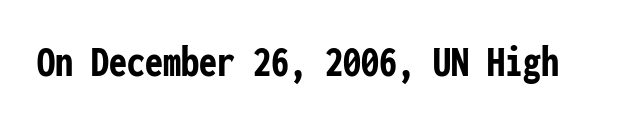
{"serif": "no", "italic": "no", "bold": "yes", "weight": "semibold", "width": "condensed", "stroke_contrast": "low", "x_height": "medium", "monospaced": "yes", "underline": "no", "letter_spacing": "normal", "letter_spacing_em": 0.0, "glyph_px": 45}
